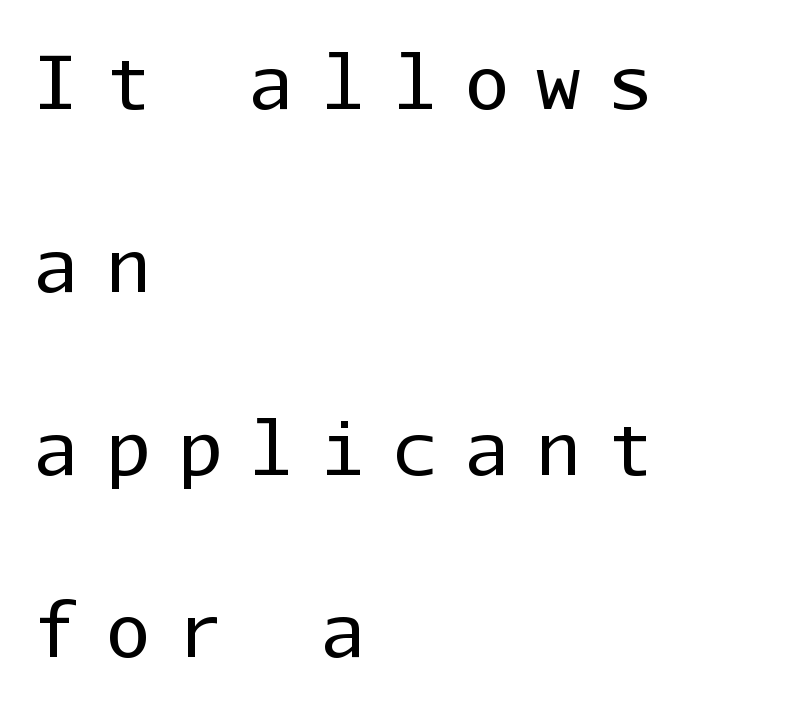
The rendering inserts visible extra space after every character. This sample has the even, mechanical cadence of fixed-width lettering. Airy leading. No chunkiness to these letters — they're not bold. Every stem runs plumb, perpendicular to the baseline.
